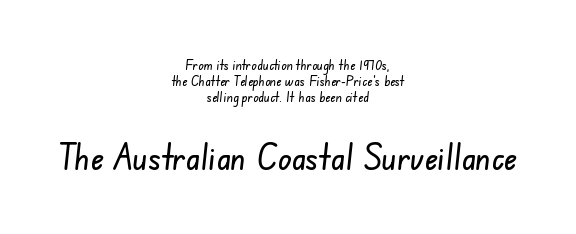
The image shows 36 px condensed sans-serif type; set centered, line spacing 1.16x, normal letter spacing, not underlined; the second (bottom) block is 2.57x larger; low stroke contrast and a small x-height.
